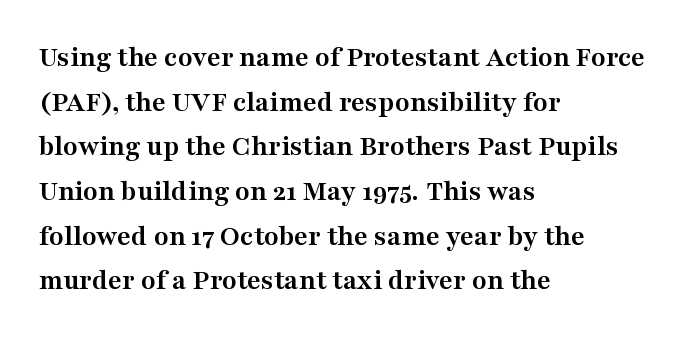
The image shows 30 px semibold, wide serif type, upright; set left-aligned, normal line spacing (1.49x), normal letter spacing, not underlined; medium stroke contrast and a medium x-height.
